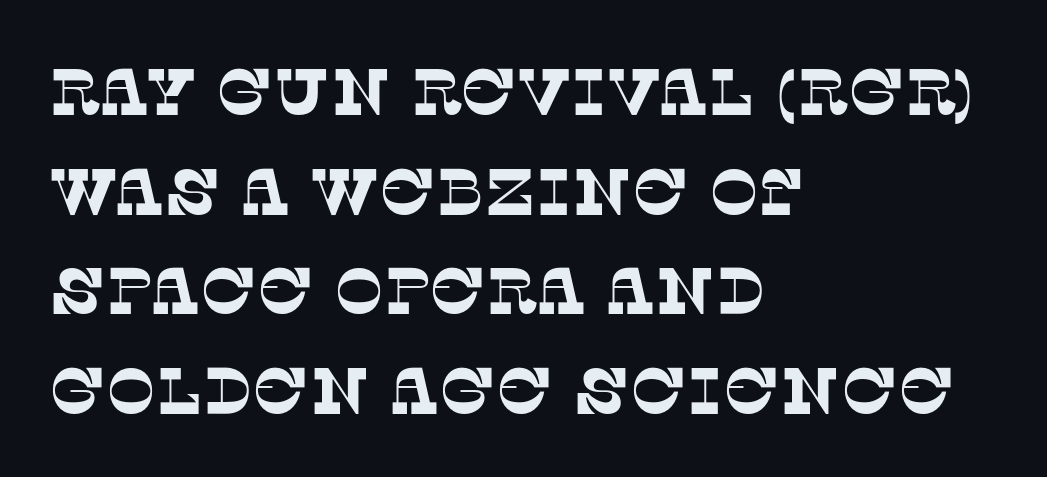
Q: Is the typeface a serif or a sans-serif typeface? A: Serif.
Q: Is the text underlined? A: No.
Q: How is the paragraph aligned? A: Left-aligned.
Q: Is the spacing between letters normal or unusually wide? A: Normal.
Q: Is the spacing between lines tight, normal or loose? A: Normal.
Q: Width (condensed, normal, or wide)? A: Normal.
Q: Stroke contrast? A: Low.
Q: x-height? A: Large.
Q: Monospaced? A: No.
